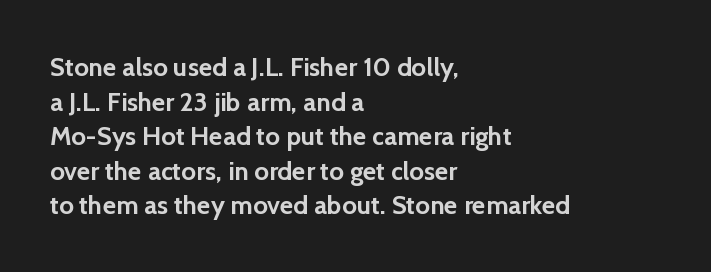
Q: Is the text bold? A: Yes.
Q: Is the text italic (slanted)? A: No, it is upright.
Q: Is the text underlined? A: No.
Q: How is the paragraph aligned? A: Left-aligned.
Q: Is the spacing between letters normal or unusually wide? A: Normal.
Q: Is the spacing between lines tight, normal or loose? A: Normal.
